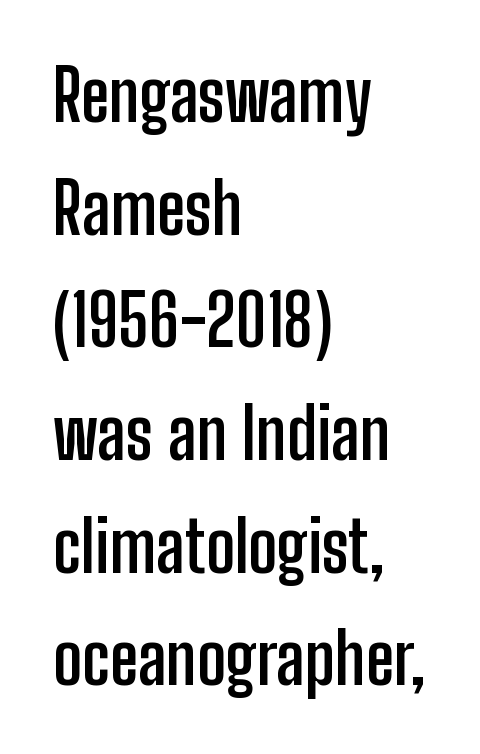
Q: Is the text bold? A: Yes.
Q: Is the text italic (slanted)? A: No, it is upright.
Q: Is the typeface a serif or a sans-serif typeface? A: Sans-serif.
Q: Is the text underlined? A: No.
Q: How is the paragraph aligned? A: Left-aligned.
Q: Is the spacing between letters normal or unusually wide? A: Normal.
Q: Is the spacing between lines tight, normal or loose? A: Normal.
Q: Width (condensed, normal, or wide)? A: Condensed.
Q: Stroke contrast? A: Low.
Q: x-height? A: Medium.
Q: Monospaced? A: No.
